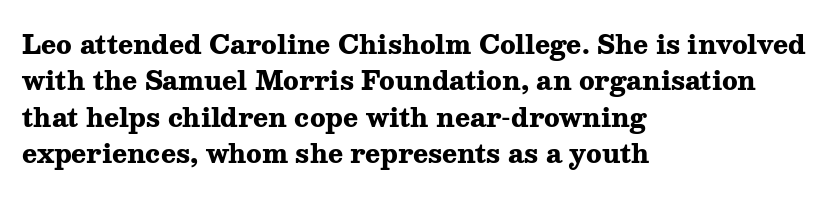
Q: Is the text bold? A: Yes.
Q: Is the text italic (slanted)? A: No, it is upright.
Q: Is the text underlined? A: No.
Q: How is the paragraph aligned? A: Left-aligned.
Q: Is the spacing between letters normal or unusually wide? A: Normal.
Q: Is the spacing between lines tight, normal or loose? A: Normal.
